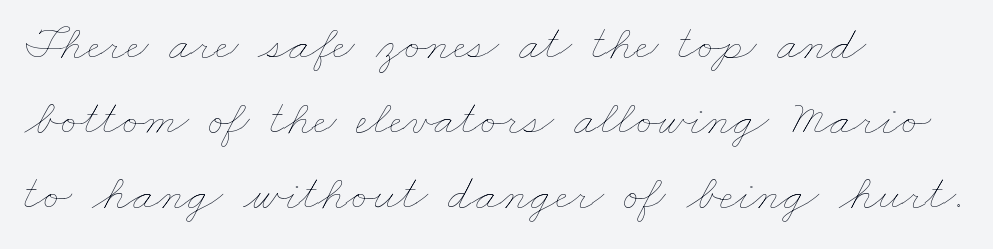
Q: Is the text bold? A: No.
Q: Is the text underlined? A: No.
Q: How is the paragraph aligned? A: Left-aligned.
Q: Is the spacing between letters normal or unusually wide? A: Normal.
Q: Is the spacing between lines tight, normal or loose? A: Normal.
Q: Width (condensed, normal, or wide)? A: Wide.
Q: Stroke contrast? A: Low.
Q: x-height? A: Small.
Q: Monospaced? A: No.
